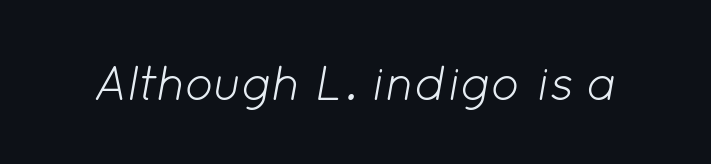
This sample has the flowing, uneven cadence of proportional lettering. Italic? Definitely — the glyphs are oblique. Descenders hang freely into open space. These glyphs show unthickened strokes, regular width or finer. The letters sit at their default tracking, neither squeezed nor spread.
